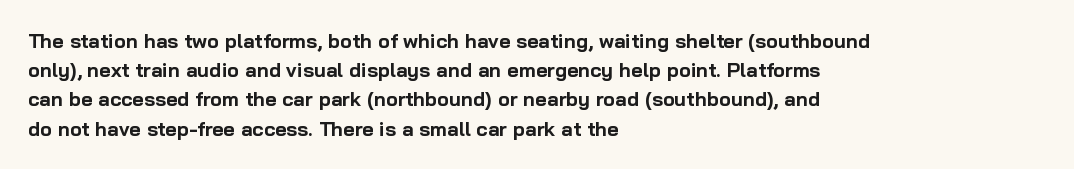
The image shows 20 px bold type, upright; set left-aligned, normal line spacing (1.46x), normal letter spacing, not underlined.
